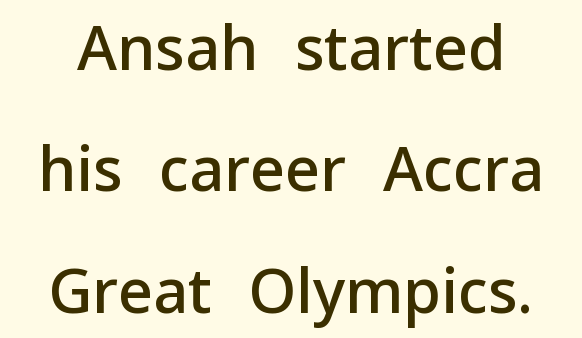
{"serif": "no", "italic": "no", "bold": "semi", "weight": "semibold", "width": "normal", "stroke_contrast": "low", "x_height": "medium", "monospaced": "no", "underline": "no", "line_spacing": "loose", "line_spacing_ratio": 1.99, "letter_spacing": "normal", "letter_spacing_em": 0.0, "glyph_px": 61}
